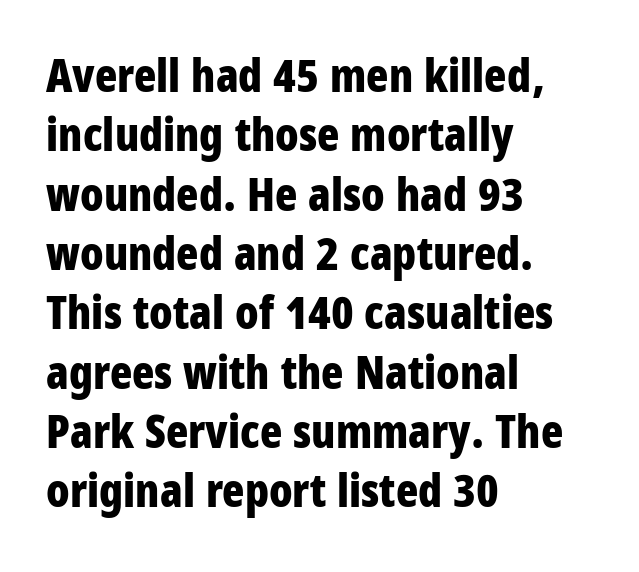
The image shows 46 px bold, condensed sans-serif type, upright; set left-aligned, normal line spacing (1.29x), normal letter spacing, not underlined; low stroke contrast and a large x-height.
